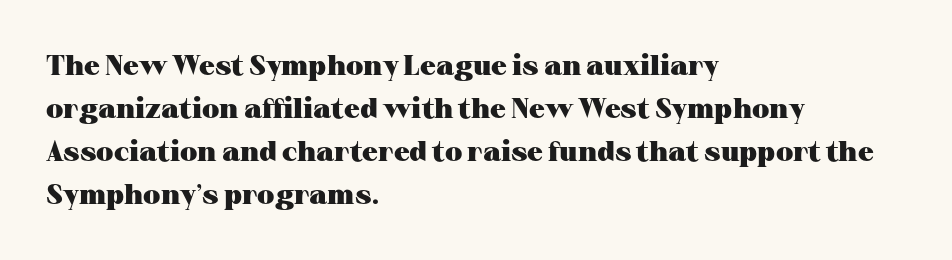
{"serif": "yes", "italic": "no", "bold": "yes", "weight": "heavy", "width": "wide", "stroke_contrast": "medium", "x_height": "medium", "monospaced": "no", "underline": "no", "align": "left", "line_spacing": "normal", "line_spacing_ratio": 1.53, "letter_spacing": "normal", "letter_spacing_em": 0.0, "glyph_px": 28}
